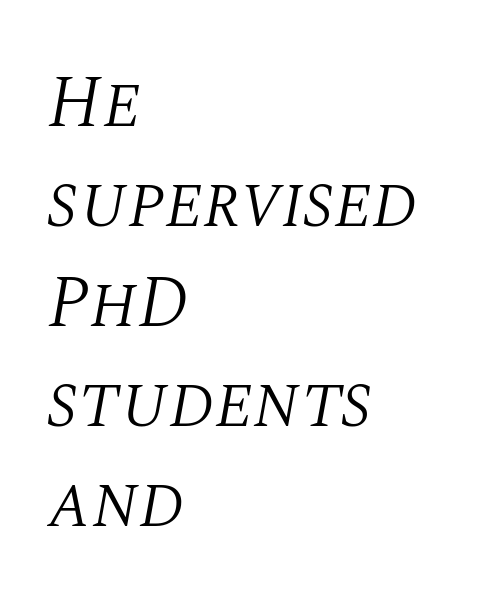
{"serif": "yes", "italic": "yes", "lean": "right", "slant_degrees": 10, "bold": "no", "weight": "light", "width": "normal", "stroke_contrast": "medium", "x_height": "large", "monospaced": "no", "underline": "no", "align": "left", "line_spacing": "normal", "line_spacing_ratio": 1.37, "letter_spacing": "normal", "letter_spacing_em": 0.0, "glyph_px": 73}
